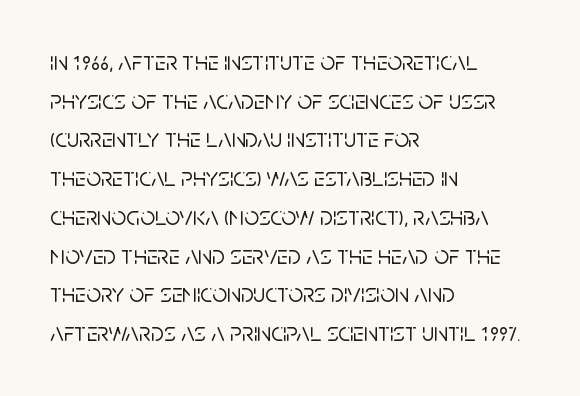
Q: Is the text italic (slanted)? A: No, it is upright.
Q: Is the text underlined? A: No.
Q: How is the paragraph aligned? A: Left-aligned.
Q: Is the spacing between letters normal or unusually wide? A: Normal.
Q: Is the spacing between lines tight, normal or loose? A: Normal.
